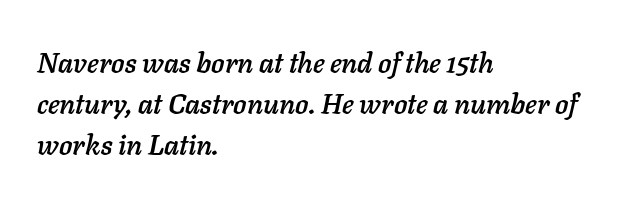
The image shows 28 px text type, italic (leaning right); set left-aligned, normal line spacing (1.47x), normal letter spacing, not underlined; low stroke contrast and a medium x-height.
